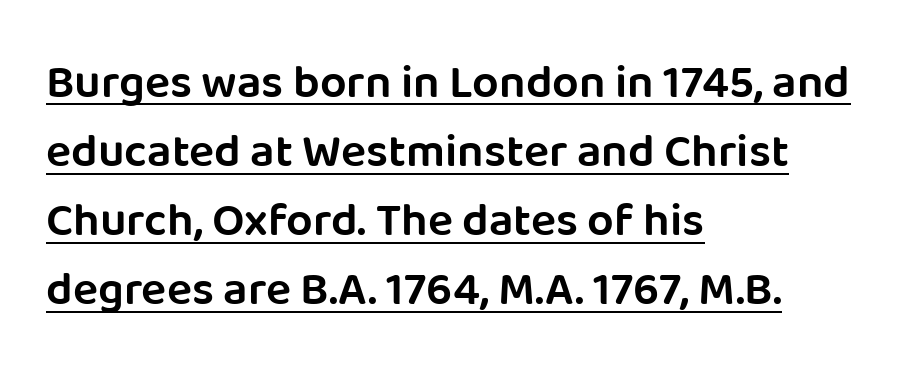
The rendering shows plain stroke endings on the letterforms — a sans-serif design. Nope, not italic — everything's standing straight. The setting favours the left margin, as ordinary paragraphs usually do. Slightly chunky letters — semibold, I'd say, not full bold. The face used here is proportionally spaced, like ordinary book or web type.
